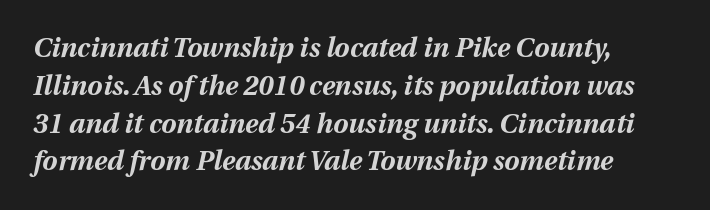
Left-aligned paragraph, ragged on the right. The font is running at its bold setting. It's the slanting kind of type. Tracking here is standard; glyphs follow each other at the usual distance.
